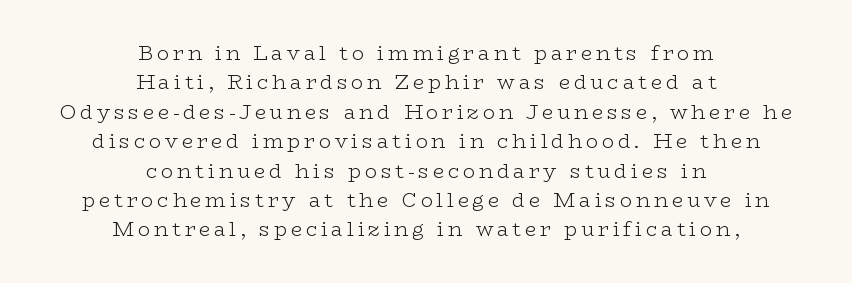
Q: Is the text bold? A: No.
Q: Is the text italic (slanted)? A: No, it is upright.
Q: Is the text underlined? A: No.
Q: How is the paragraph aligned? A: Centered.
Q: Is the spacing between lines tight, normal or loose? A: Normal.
